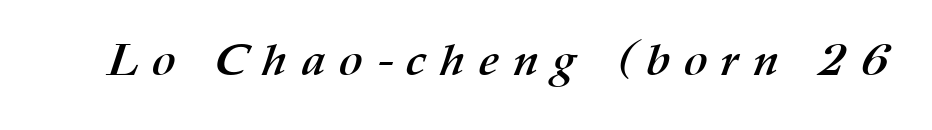
Typographic density is high because the face is bold. Think of a printed novel: that variable character pitch is what you see here. You could only call the tracking loose — the letters float apart. The specimen omits any rule beneath the text block's lines.
